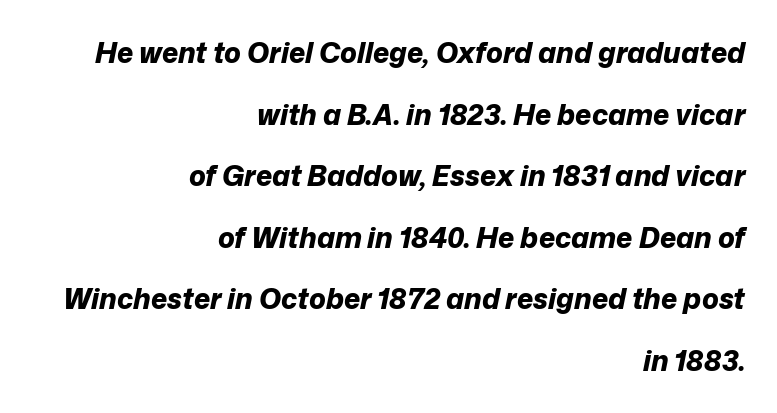
The string is rendered with underlining switched off. Caption: bold face, heavy strokes. In CSS terms this would be text-align: right. These lines stand farther apart than default settings would place them. The whole block is typeset with a tilt.
